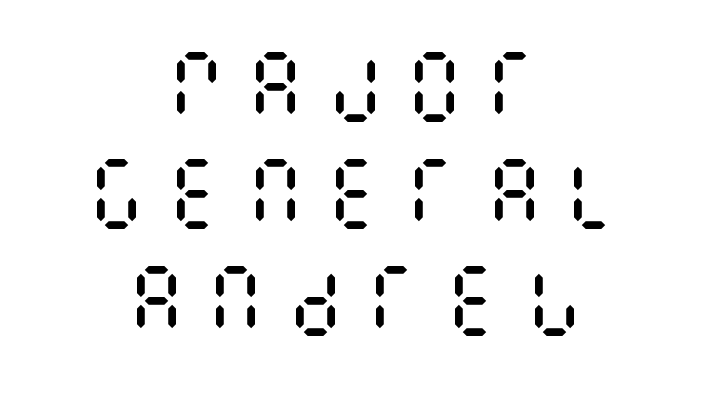
{"italic": "no", "bold": "no", "weight": "regular", "width": "condensed", "stroke_contrast": "medium", "x_height": "large", "underline": "no", "align": "center", "line_spacing": "normal", "line_spacing_ratio": 1.37, "letter_spacing": "wide", "letter_spacing_em": 0.22, "glyph_px": 78}
